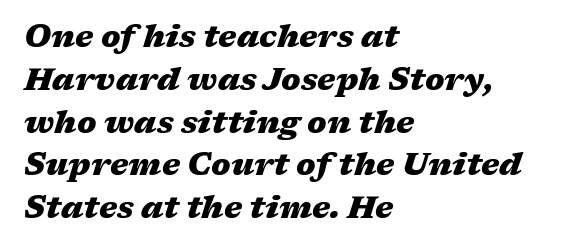
Q: Is the text bold? A: Yes.
Q: Is the text italic (slanted)? A: Yes, it leans right by about 17 degrees.
Q: Is the text underlined? A: No.
Q: How is the paragraph aligned? A: Left-aligned.
Q: Is the spacing between letters normal or unusually wide? A: Normal.
Q: Is the spacing between lines tight, normal or loose? A: Normal.
Q: Width (condensed, normal, or wide)? A: Wide.
Q: Stroke contrast? A: Medium.
Q: x-height? A: Medium.
Q: Monospaced? A: No.
